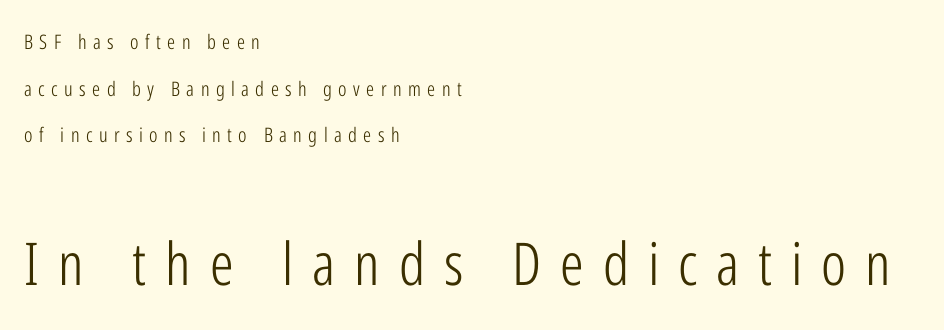
Q: Is the text bold? A: No.
Q: Is the text italic (slanted)? A: No, it is upright.
Q: Is the typeface a serif or a sans-serif typeface? A: Sans-serif.
Q: Is the text underlined? A: No.
Q: How is the paragraph aligned? A: Left-aligned.
Q: Is the spacing between letters normal or unusually wide? A: Unusually wide.
Q: Is the spacing between lines tight, normal or loose? A: Loose.
Q: Which block of text is set in a larger size, the first (top) or the second (bottom)? A: The second (bottom) one.
Q: Width (condensed, normal, or wide)? A: Condensed.
Q: Stroke contrast? A: Low.
Q: x-height? A: Medium.
Q: Monospaced? A: No.
